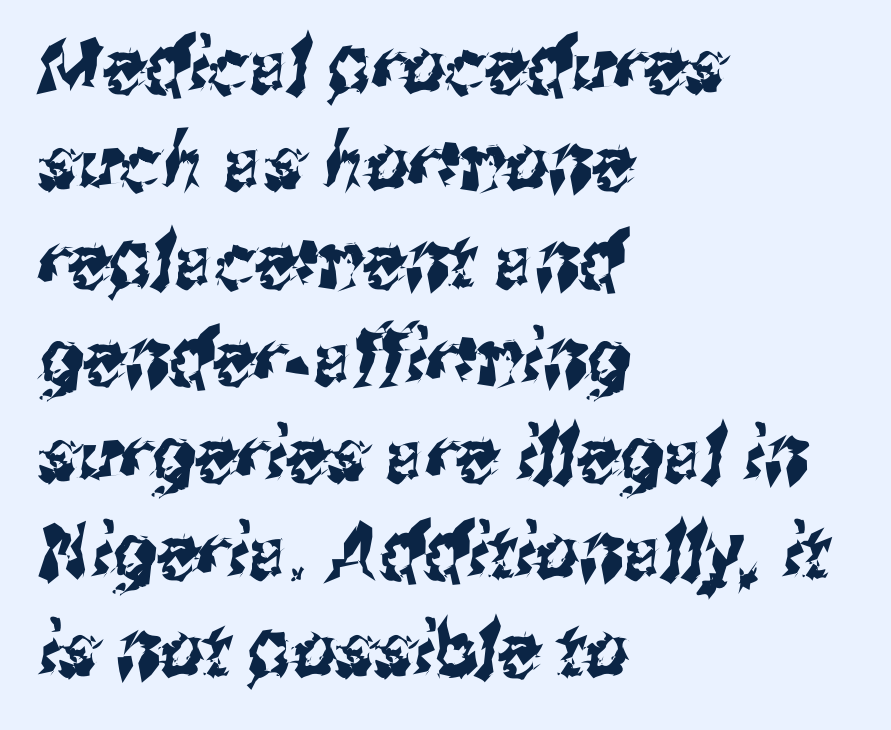
{"serif": "no", "width": "condensed", "stroke_contrast": "medium", "x_height": "medium", "monospaced": "no", "underline": "no", "align": "left", "line_spacing": "normal", "line_spacing_ratio": 1.28, "letter_spacing": "normal", "letter_spacing_em": 0.0, "glyph_px": 76}
